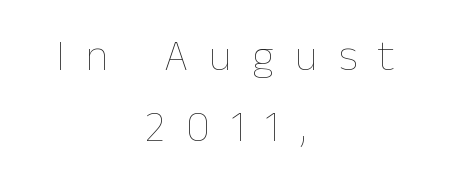
The image shows 44 px thin type, upright; set centered, normal line spacing (1.61x), unusually wide letter spacing (+0.48 em), not underlined; low stroke contrast and a medium x-height.
